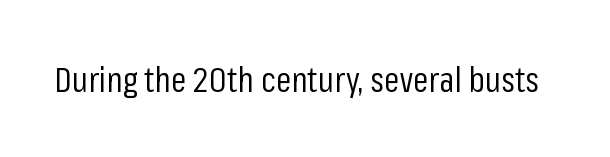
Q: Is the text bold? A: No.
Q: Is the text italic (slanted)? A: No, it is upright.
Q: Is the typeface a serif or a sans-serif typeface? A: Sans-serif.
Q: Is the text underlined? A: No.
Q: Is the spacing between letters normal or unusually wide? A: Normal.
Q: Width (condensed, normal, or wide)? A: Condensed.
Q: Stroke contrast? A: Low.
Q: x-height? A: Medium.
Q: Monospaced? A: No.
